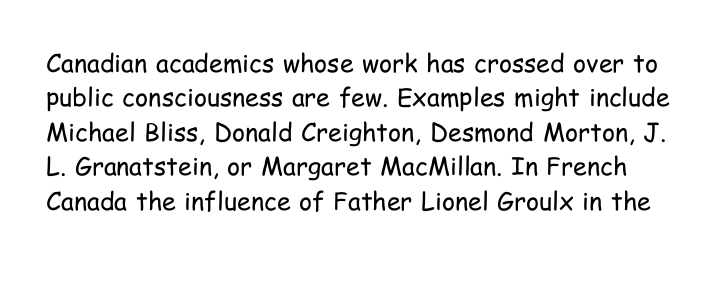
The image shows 25 px text type, upright; set normal line spacing (1.38x), normal letter spacing, not underlined.
